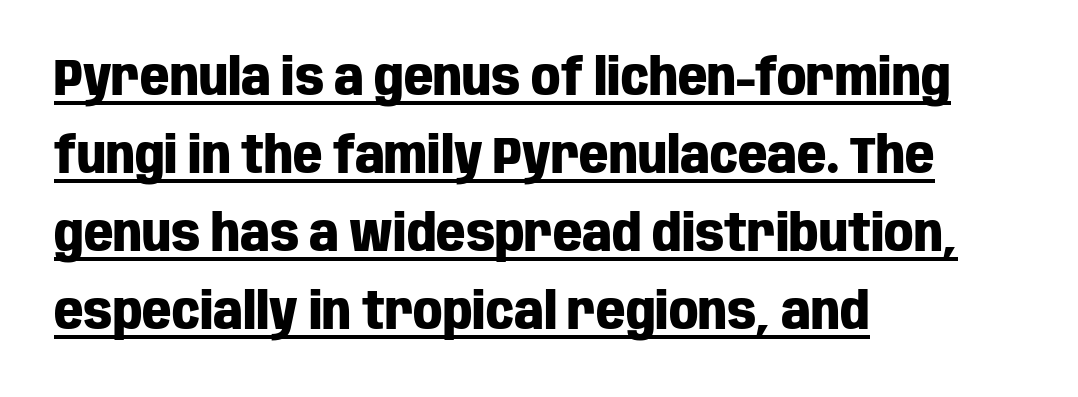
All the whitespace from short lines collects on the right. Normally led — the rows are evenly, conventionally spaced. Unlike italic type, these characters show no tilt at all. Think of a printed novel: that variable character pitch is what you see here. Emphasis by weight is at full strength: bold. The rendering uses the underline text-decoration.
